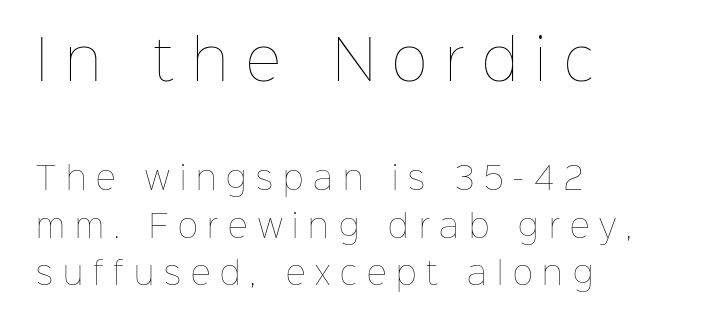
{"italic": "no", "bold": "no", "weight": "thin", "width": "normal", "stroke_contrast": "low", "x_height": "medium", "monospaced": "no", "underline": "no", "align": "left", "line_spacing": "normal", "line_spacing_ratio": 1.53, "letter_spacing": "wide", "letter_spacing_em": 0.32, "larger_block": "first", "size_ratio": 1.77, "glyph_px": 55}
